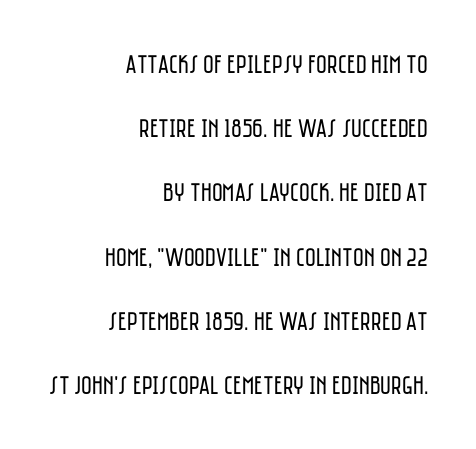
The image shows 26 px text type, upright; set right-aligned, loose line spacing (2.47x), normal letter spacing, not underlined.
